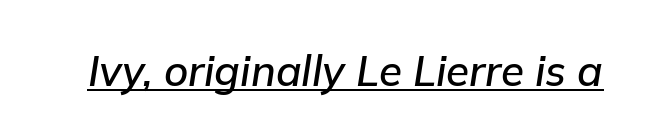
The image shows 42 px text type, italic (leaning right); set normal letter spacing, underlined; low stroke contrast and a medium x-height.
